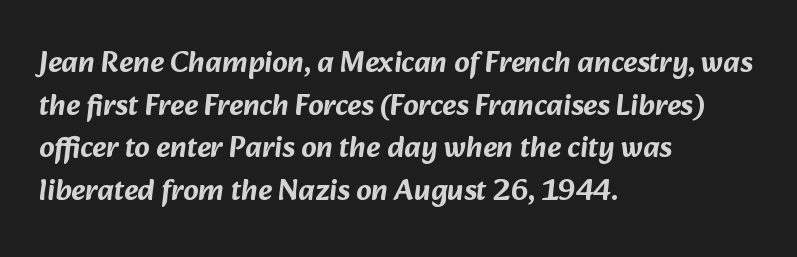
The image shows 30 px sans-serif type; set left-aligned, normal line spacing (1.42x), normal letter spacing, not underlined; low stroke contrast and a medium x-height.
